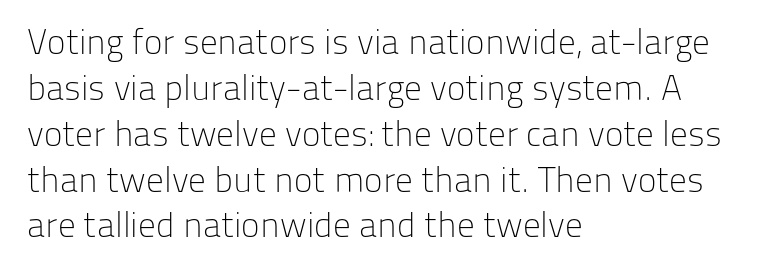
The image shows 35 px light sans-serif type, upright; set left-aligned, normal line spacing (1.31x), normal letter spacing, not underlined; low stroke contrast and a medium x-height.
